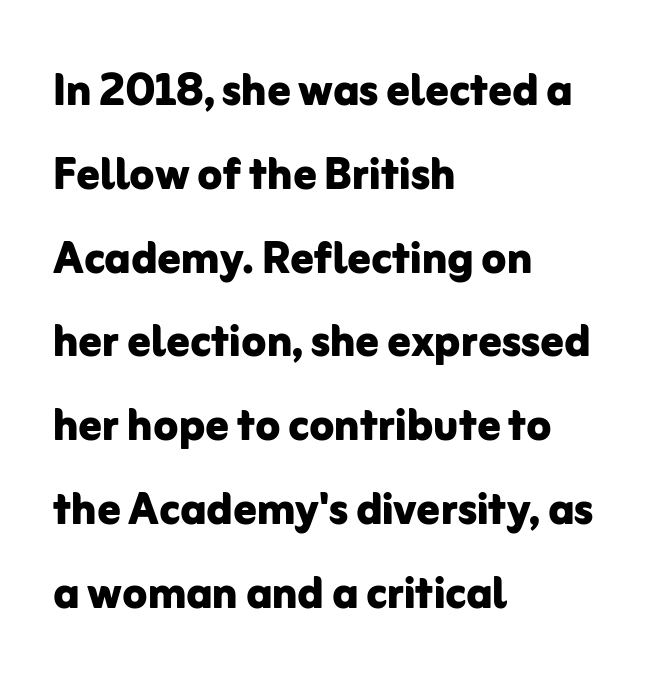
The image shows 57 px bold sans-serif type, upright; set left-aligned, normal line spacing (1.47x), normal letter spacing, not underlined; low stroke contrast and a medium x-height.
